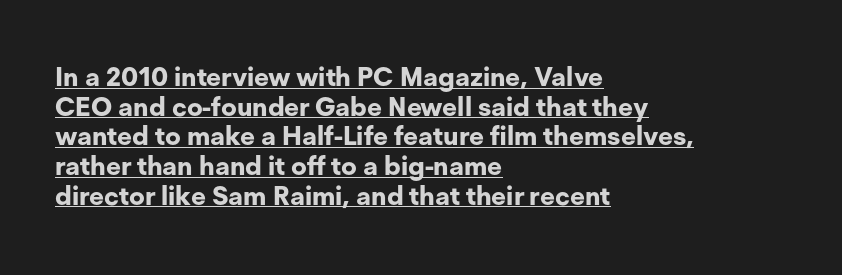
{"italic": "no", "bold": "yes", "underline": "yes", "align": "left", "line_spacing": "tight", "line_spacing_ratio": 1.14, "letter_spacing": "normal", "letter_spacing_em": 0.0, "glyph_px": 26}
